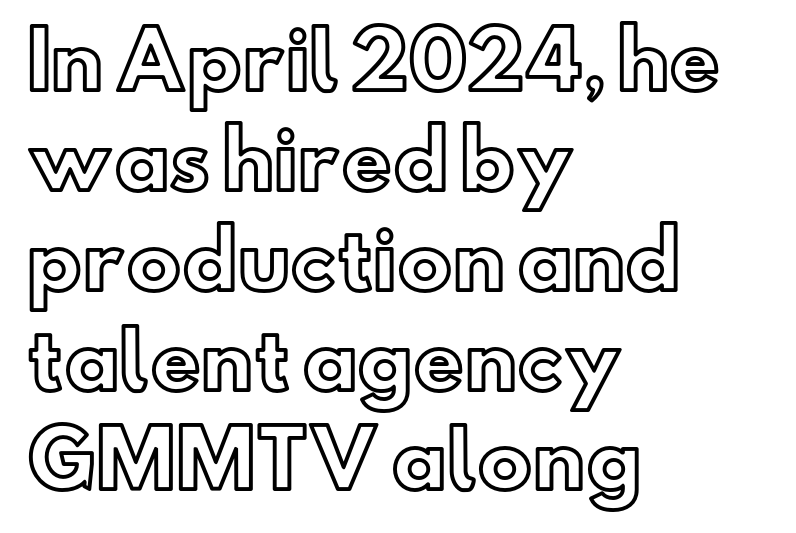
{"italic": "no", "width": "normal", "x_height": "small", "monospaced": "no", "underline": "no", "align": "left", "line_spacing": "normal", "line_spacing_ratio": 1.28, "letter_spacing": "normal", "letter_spacing_em": 0.0, "glyph_px": 78}
